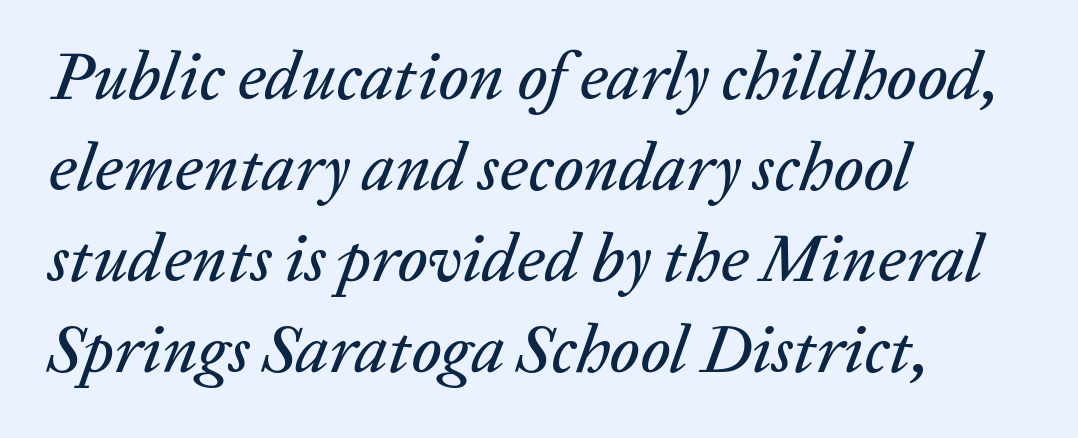
The image shows 67 px text type, italic (leaning right); set left-aligned, normal line spacing (1.36x), normal letter spacing, not underlined; low stroke contrast and a medium x-height.
